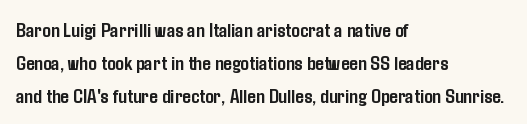
{"italic": "no", "bold": "yes", "underline": "no", "align": "left", "line_spacing": "normal", "line_spacing_ratio": 1.56, "letter_spacing": "normal", "letter_spacing_em": 0.0, "glyph_px": 21}
